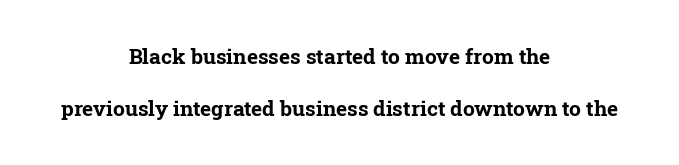
The image shows 21 px bold type, upright; set centered, loose line spacing (2.48x), normal letter spacing, not underlined.
